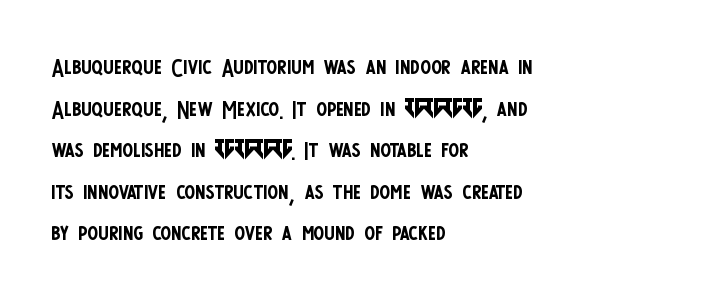
The image shows 32 px regular-weight, condensed sans-serif type, upright; set left-aligned, normal line spacing (1.3x), normal letter spacing, not underlined; low stroke contrast and a large x-height.
